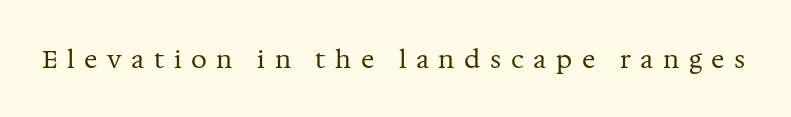
Q: Is the text bold? A: No.
Q: Is the text italic (slanted)? A: No, it is upright.
Q: Is the text underlined? A: No.
Q: Is the spacing between letters normal or unusually wide? A: Unusually wide.
